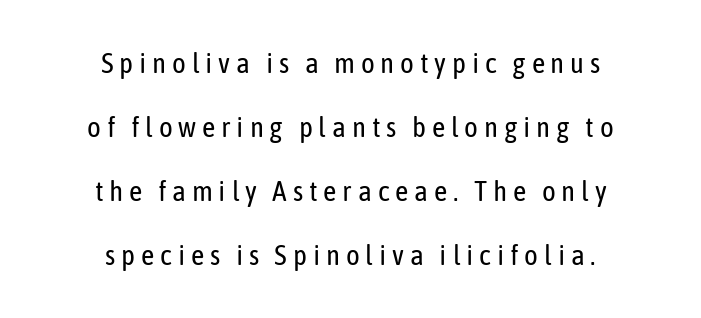
The foot of each line stays bare and open. Do the characters align in a grid? No, the font is proportional. In terms of posture, this sample is upright. Interline gaps are noticeably wide in this sample.
